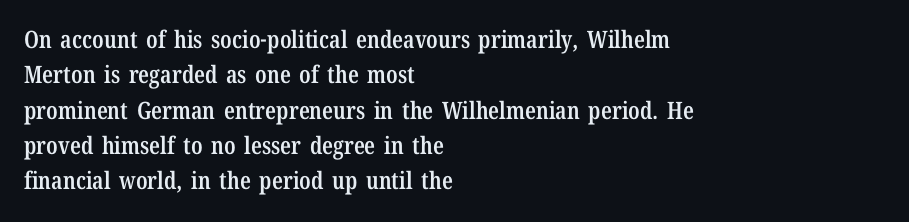
A fair bit of extra ink — the face is semibold, not bold. A roman cut, with each character standing at attention. The ragged edge is on the right, which tells us the setting is flush left. Leading: standard. The area under the type is left untouched.
